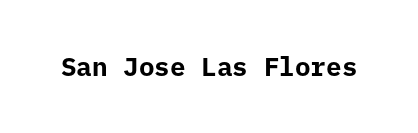
{"italic": "no", "bold": "yes", "underline": "no", "letter_spacing": "normal", "letter_spacing_em": 0.0, "glyph_px": 26}
